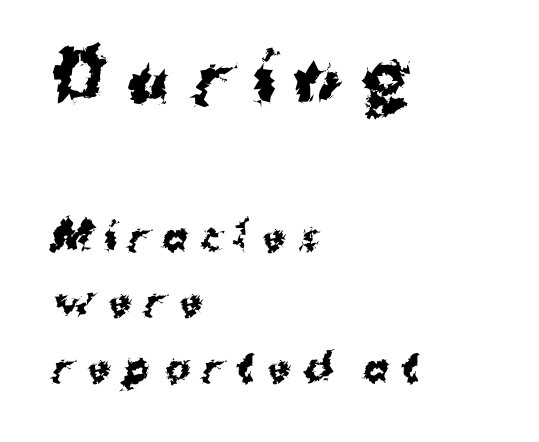
Q: Is the text bold? A: Yes.
Q: Is the text italic (slanted)? A: Yes.
Q: Is the typeface a serif or a sans-serif typeface? A: Sans-serif.
Q: Is the text underlined? A: No.
Q: How is the paragraph aligned? A: Left-aligned.
Q: Is the spacing between letters normal or unusually wide? A: Unusually wide.
Q: Which block of text is set in a larger size, the first (top) or the second (bottom)? A: The first (top) one.
Q: Width (condensed, normal, or wide)? A: Normal.
Q: Stroke contrast? A: Medium.
Q: x-height? A: Medium.
Q: Monospaced? A: No.
